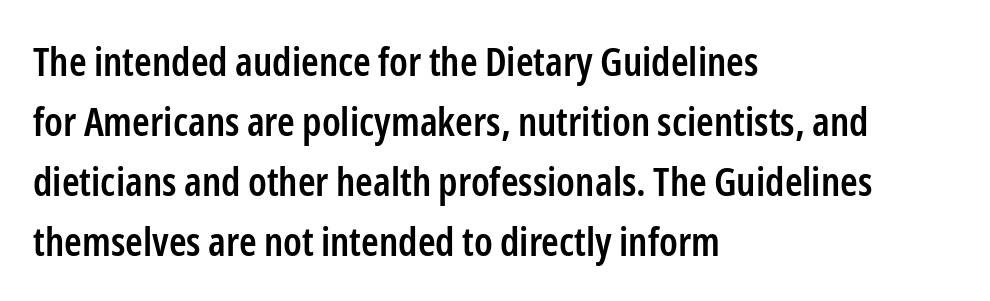
Q: Is the text bold? A: Semi-bold.
Q: Is the text italic (slanted)? A: No, it is upright.
Q: Is the typeface a serif or a sans-serif typeface? A: Sans-serif.
Q: Is the text underlined? A: No.
Q: How is the paragraph aligned? A: Left-aligned.
Q: Is the spacing between letters normal or unusually wide? A: Normal.
Q: Is the spacing between lines tight, normal or loose? A: Normal.
Q: Width (condensed, normal, or wide)? A: Condensed.
Q: Stroke contrast? A: Low.
Q: x-height? A: Medium.
Q: Monospaced? A: No.
